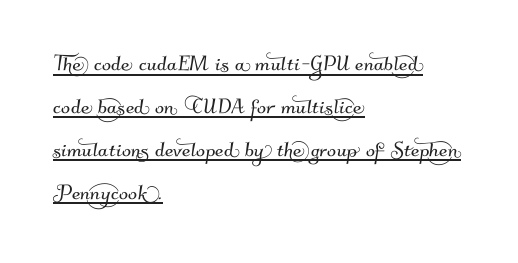
{"underline": "yes", "align": "left", "line_spacing": "normal", "line_spacing_ratio": 1.59, "letter_spacing": "normal", "letter_spacing_em": 0.0, "glyph_px": 27}
